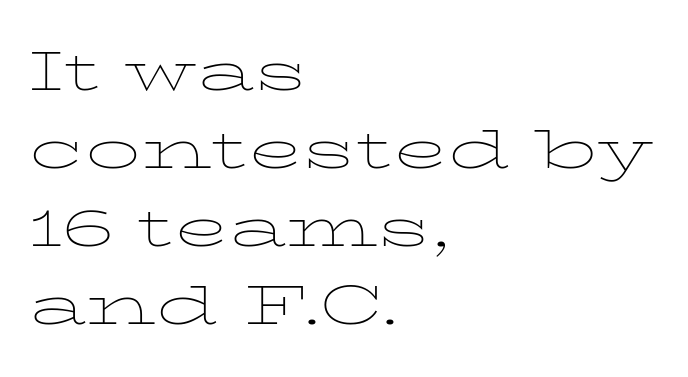
The image shows 55 px thin, wide serif type, upright; set left-aligned, normal line spacing (1.42x), normal letter spacing, not underlined; low stroke contrast and a medium x-height.
